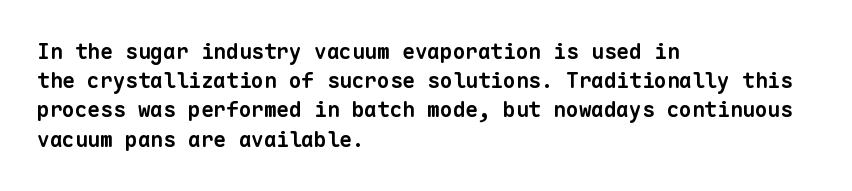
Set as a true bold cut, around the 700 mark. How would I describe the line gaps? Plain and ordinary. The lines are quadded left. Descenders hang freely into open space. Characters follow at the spacing the type designer built in.
